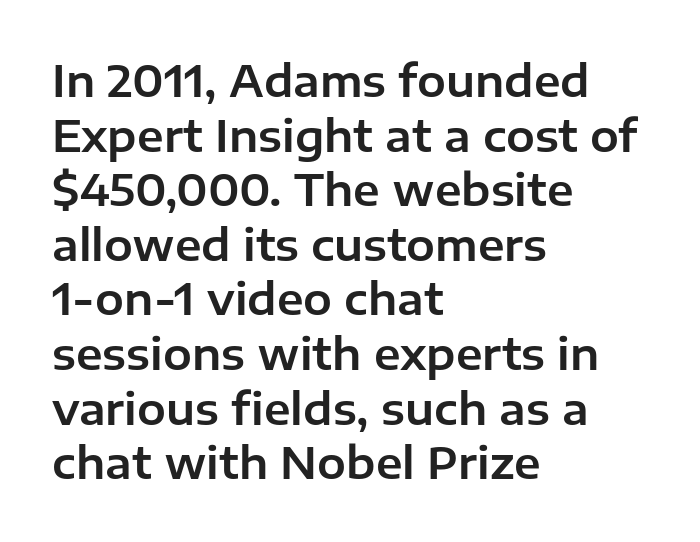
Q: Is the text italic (slanted)? A: No, it is upright.
Q: Is the typeface a serif or a sans-serif typeface? A: Sans-serif.
Q: Is the text underlined? A: No.
Q: How is the paragraph aligned? A: Left-aligned.
Q: Is the spacing between letters normal or unusually wide? A: Normal.
Q: Is the spacing between lines tight, normal or loose? A: Normal.
Q: Width (condensed, normal, or wide)? A: Normal.
Q: Stroke contrast? A: Low.
Q: x-height? A: Medium.
Q: Monospaced? A: No.
